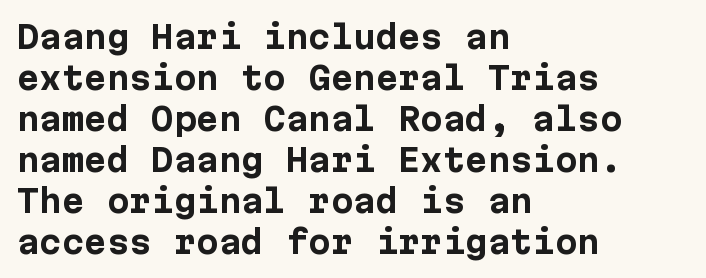
These lines are composed in type without serifs. The compositor pushed each line to the left boundary. A roman cut, with each character standing at attention. Weight check: bold — yes, fully.
